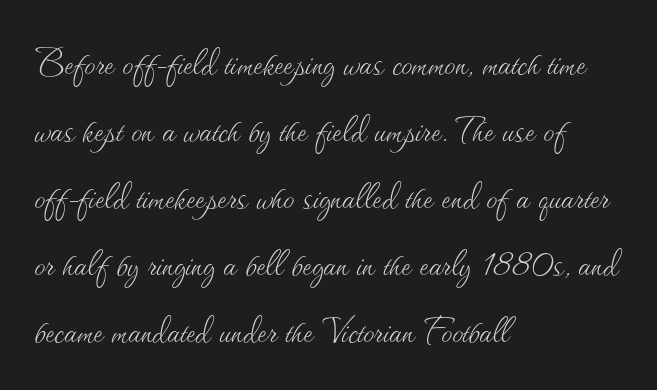
{"bold": "no", "weight": "thin", "width": "normal", "stroke_contrast": "medium", "x_height": "small", "monospaced": "no", "underline": "no", "align": "left", "line_spacing": "normal", "line_spacing_ratio": 1.52, "letter_spacing": "normal", "letter_spacing_em": 0.0, "glyph_px": 44}
